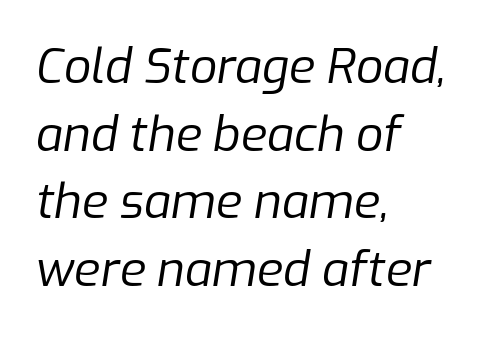
Q: Is the text bold? A: No.
Q: Is the text italic (slanted)? A: Yes, it leans right by about 9 degrees.
Q: Is the text underlined? A: No.
Q: How is the paragraph aligned? A: Left-aligned.
Q: Is the spacing between letters normal or unusually wide? A: Normal.
Q: Is the spacing between lines tight, normal or loose? A: Normal.
Q: Width (condensed, normal, or wide)? A: Normal.
Q: Stroke contrast? A: Low.
Q: x-height? A: Medium.
Q: Monospaced? A: No.
